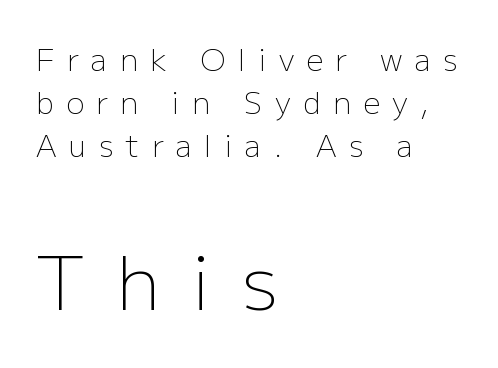
Posture: upright roman. Does the leading feel generous? No, just average. Each line starts at the same left margin while the right side varies. Check where the strokes stop: nothing finishes them off — pure sans. Plain, unruled lines of type. The tracking reads as deliberately expanded to a designer's eye.
